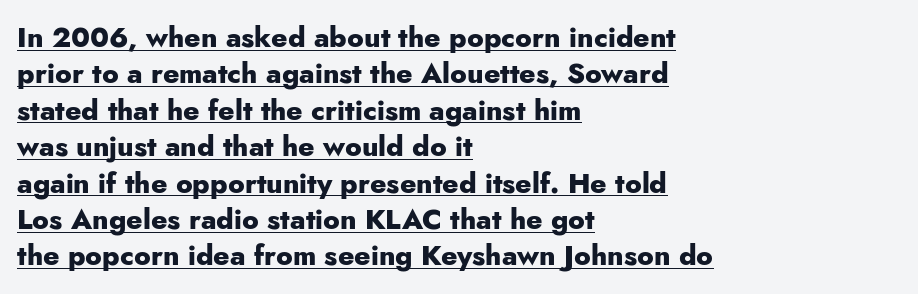
The image shows 28 px heavy sans-serif type, upright; set left-aligned, normal line spacing (1.3x), normal letter spacing, underlined; low stroke contrast and a small x-height.
